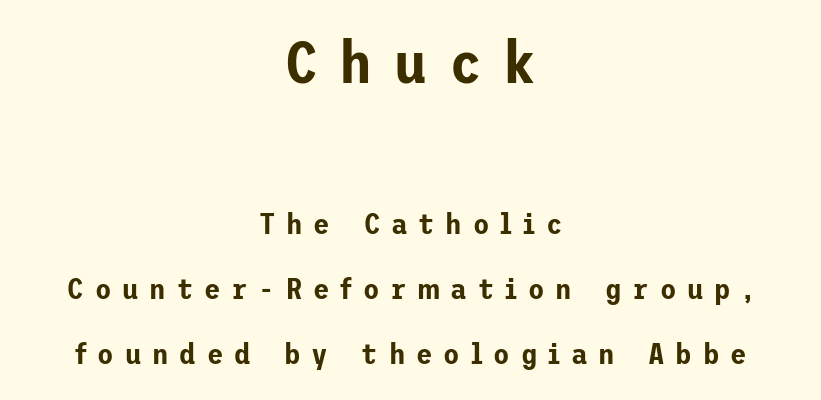
Q: Is the text italic (slanted)? A: No, it is upright.
Q: Is the typeface a serif or a sans-serif typeface? A: Sans-serif.
Q: Is the text underlined? A: No.
Q: How is the paragraph aligned? A: Centered.
Q: Is the spacing between letters normal or unusually wide? A: Unusually wide.
Q: Is the spacing between lines tight, normal or loose? A: Loose.
Q: Which block of text is set in a larger size, the first (top) or the second (bottom)? A: The first (top) one.
Q: Width (condensed, normal, or wide)? A: Normal.
Q: Stroke contrast? A: Low.
Q: x-height? A: Medium.
